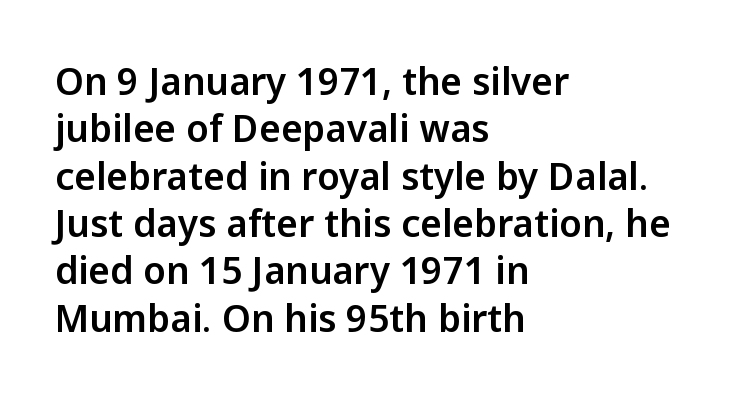
The image shows 37 px sans-serif type, upright; set left-aligned, normal line spacing (1.28x), normal letter spacing, not underlined; low stroke contrast and a medium x-height.
